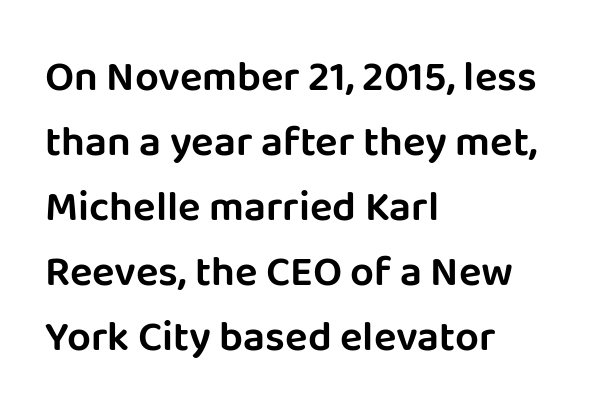
The image shows 42 px sans-serif type, upright; set left-aligned, normal line spacing (1.55x), normal letter spacing, not underlined; low stroke contrast and a large x-height.
